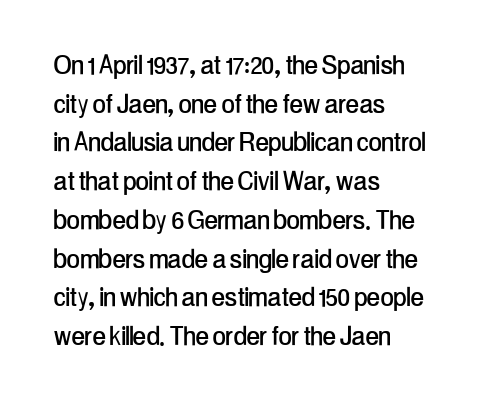
The image shows 32 px condensed sans-serif type, upright; set left-aligned, line spacing 1.21x, normal letter spacing, not underlined; low stroke contrast and a medium x-height.
